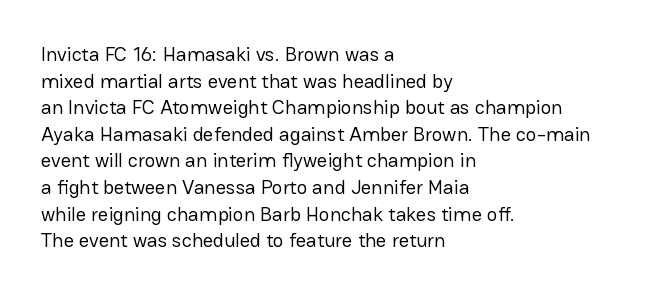
The image shows 20 px text type, upright; set left-aligned, normal line spacing (1.33x), normal letter spacing, not underlined.
